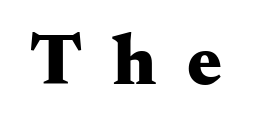
Check where the strokes stop: tiny serifs finish them off. No word sits above an underline. Here the designer chose a conventional face with non-uniform glyph widths. Nope, not italic — everything's standing straight. Summary of weight: heavy, a full bold.
